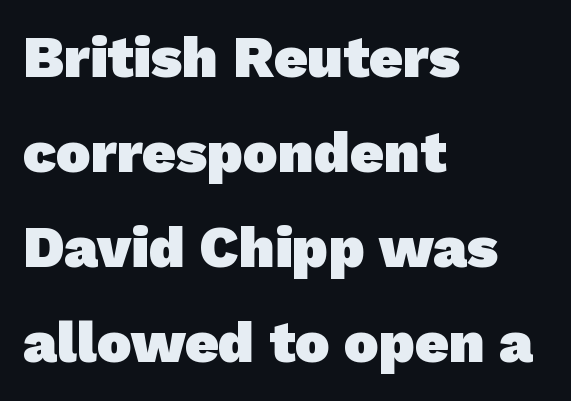
The letters advance in unequal steps, a hallmark of proportional type. Regular leading. You could call the tracking neutral — neither tight nor loose. Font category for this specimen: sans-serif.
